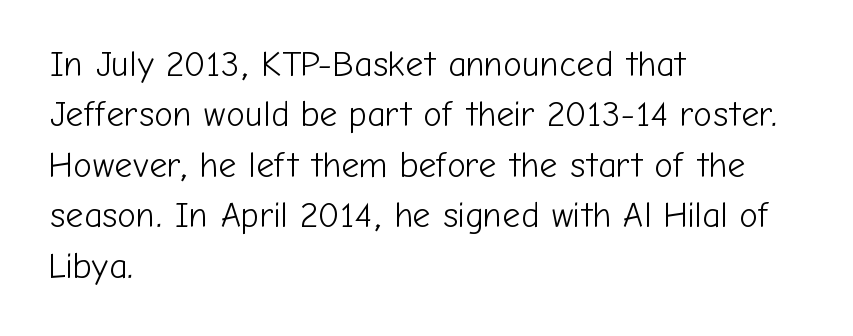
Q: Is the text bold? A: No.
Q: Is the text italic (slanted)? A: No, it is upright.
Q: Is the typeface a serif or a sans-serif typeface? A: Sans-serif.
Q: Is the text underlined? A: No.
Q: How is the paragraph aligned? A: Left-aligned.
Q: Is the spacing between letters normal or unusually wide? A: Normal.
Q: Is the spacing between lines tight, normal or loose? A: Normal.
Q: Width (condensed, normal, or wide)? A: Normal.
Q: Stroke contrast? A: Low.
Q: x-height? A: Medium.
Q: Monospaced? A: No.
